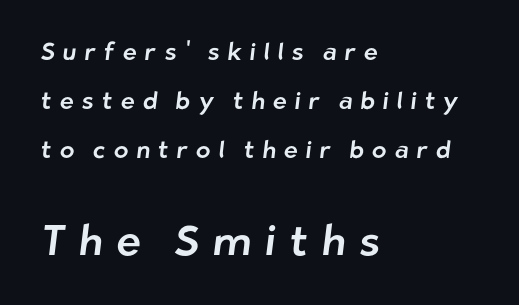
{"serif": "no", "width": "normal", "stroke_contrast": "low", "x_height": "medium", "monospaced": "no", "underline": "no", "align": "left", "line_spacing": "loose", "line_spacing_ratio": 2.05, "letter_spacing": "wide", "letter_spacing_em": 0.33, "larger_block": "second", "size_ratio": 1.75, "glyph_px": 42}
